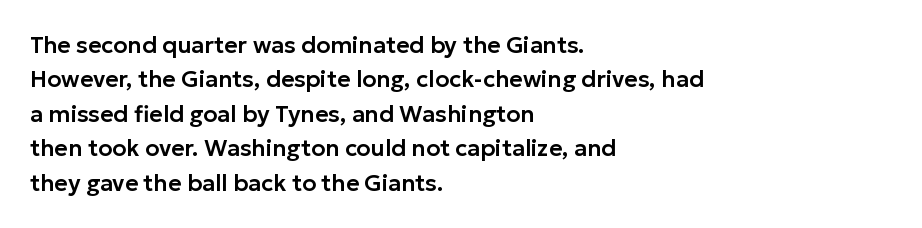
The image shows 23 px text type, upright; set left-aligned, normal line spacing (1.5x), normal letter spacing, not underlined.
